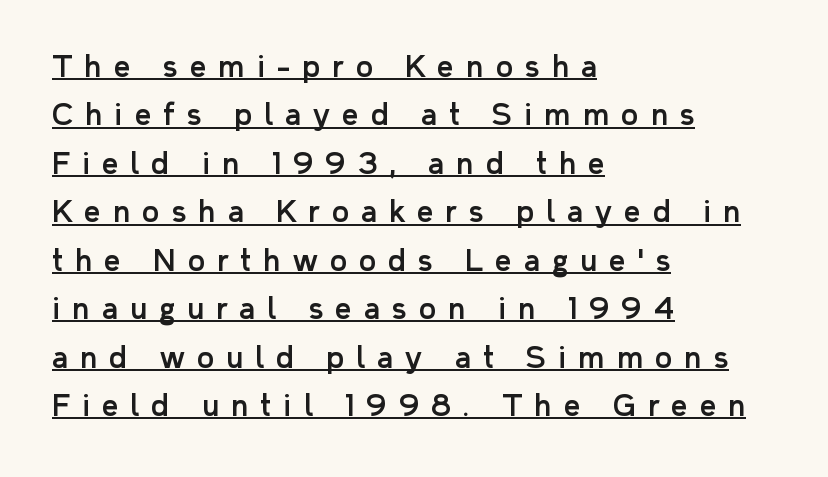
The image shows 29 px sans-serif type, upright; set left-aligned, normal line spacing (1.67x), unusually wide letter spacing (+0.42 em), underlined; low stroke contrast and a medium x-height.
